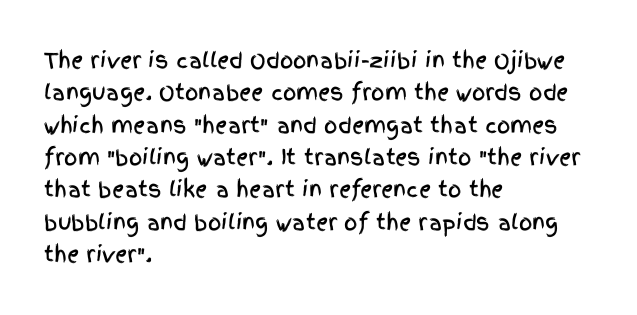
{"italic": "no", "underline": "no", "align": "left", "line_spacing": "normal", "line_spacing_ratio": 1.54, "letter_spacing": "normal", "letter_spacing_em": 0.0, "glyph_px": 21}
